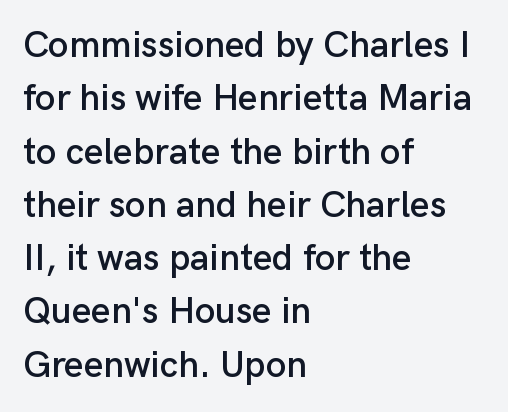
{"serif": "no", "italic": "no", "width": "normal", "stroke_contrast": "low", "x_height": "medium", "monospaced": "no", "underline": "no", "align": "left", "line_spacing": "normal", "line_spacing_ratio": 1.44, "letter_spacing": "normal", "letter_spacing_em": 0.0, "glyph_px": 37}
